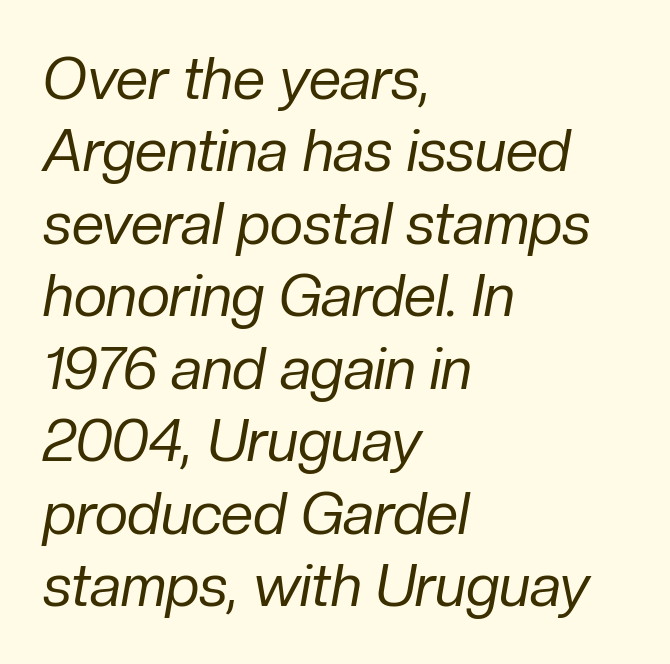
The space beneath each line is pristine and unruled. Compared with ordinary roman type, these characters are visibly tilted. One-word summary of the alignment: left. Compared with a typical body face, this is equally light or lighter still.
